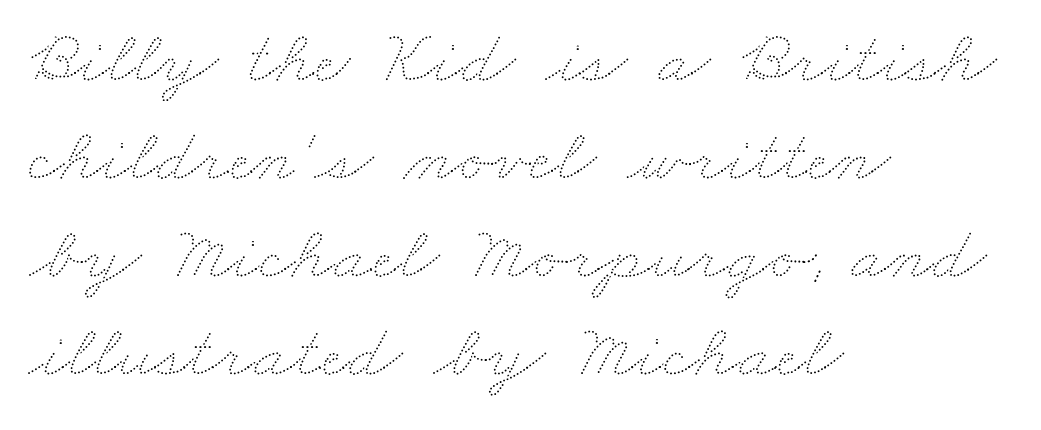
The image shows 76 px thin, wide type; set left-aligned, normal line spacing (1.29x), normal letter spacing, not underlined; medium stroke contrast and a small x-height.
